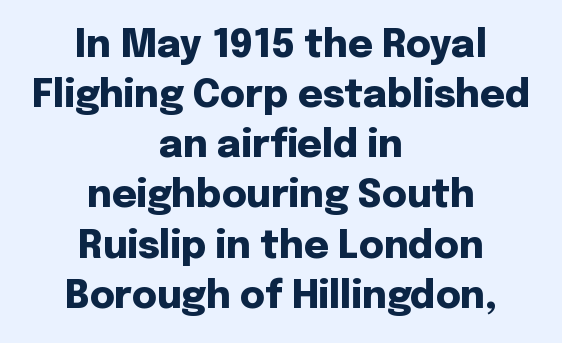
Each glyph is drawn with heavy, bold strokes. Standard letterfit; no display-style spreading of the glyphs. Any mark beneath the type? The region is blank. This sample is center-justified, so both line endings float freely. Here the designer chose a conventional face with non-uniform glyph widths.
